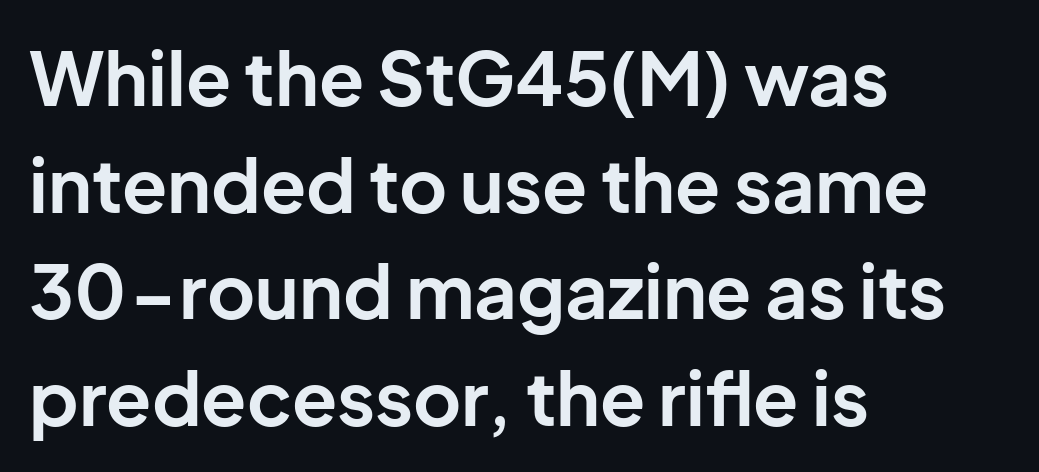
{"serif": "no", "italic": "no", "bold": "yes", "weight": "bold", "width": "normal", "stroke_contrast": "low", "x_height": "medium", "monospaced": "no", "underline": "no", "align": "left", "line_spacing": "normal", "line_spacing_ratio": 1.44, "letter_spacing": "normal", "letter_spacing_em": 0.0, "glyph_px": 74}
